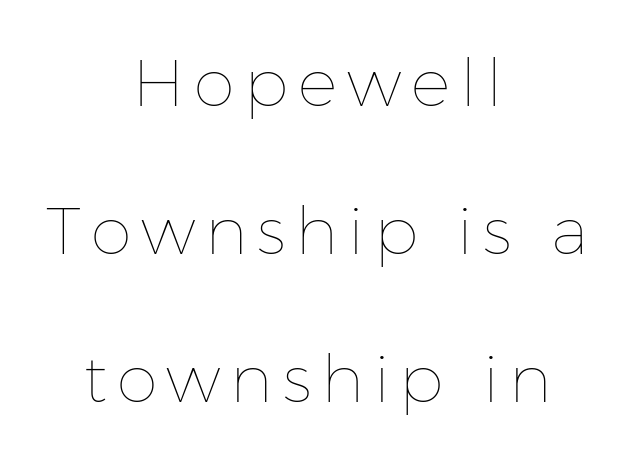
Q: Is the text bold? A: No.
Q: Is the text italic (slanted)? A: No, it is upright.
Q: Is the text underlined? A: No.
Q: How is the paragraph aligned? A: Centered.
Q: Is the spacing between lines tight, normal or loose? A: Loose.
Q: Width (condensed, normal, or wide)? A: Normal.
Q: Stroke contrast? A: Low.
Q: x-height? A: Medium.
Q: Monospaced? A: No.
